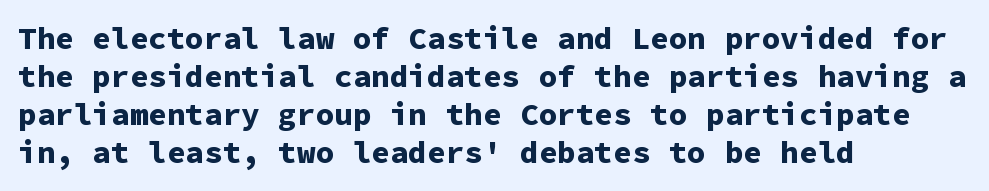
{"serif": "no", "italic": "no", "bold": "yes", "weight": "bold", "width": "normal", "stroke_contrast": "low", "x_height": "medium", "monospaced": "yes", "underline": "no", "align": "left", "line_spacing_ratio": 1.23, "letter_spacing": "normal", "letter_spacing_em": 0.0, "glyph_px": 31}
